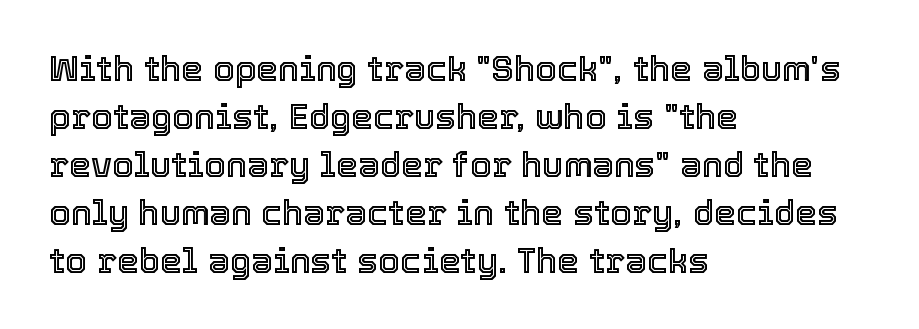
{"italic": "no", "width": "normal", "x_height": "medium", "monospaced": "no", "underline": "no", "align": "left", "line_spacing": "normal", "line_spacing_ratio": 1.37, "letter_spacing": "normal", "letter_spacing_em": 0.0, "glyph_px": 35}
